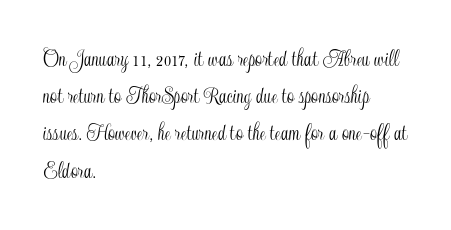
Compared with typical paragraphs, the rows here are spaced about the same. No word sits above an underline. Left-aligned paragraph, ragged on the right. This sample uses plain, unmodified letter spacing.
